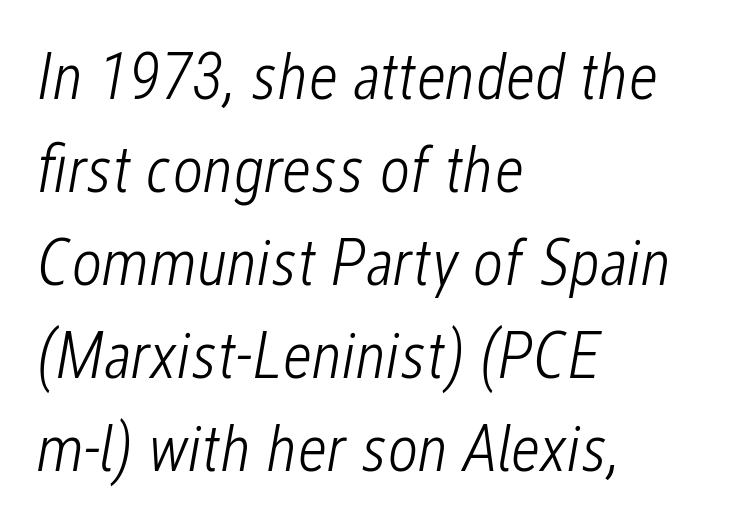
The image shows 66 px light, condensed type, italic (leaning right); set left-aligned, normal line spacing (1.41x), normal letter spacing, not underlined; low stroke contrast and a medium x-height.
